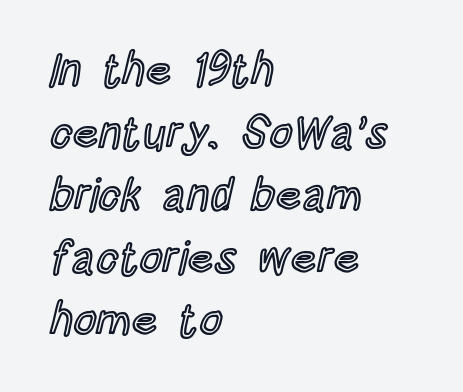
{"width": "condensed", "x_height": "large", "monospaced": "no", "underline": "no", "align": "left", "line_spacing": "normal", "line_spacing_ratio": 1.39, "letter_spacing": "normal", "letter_spacing_em": 0.0, "glyph_px": 45}
